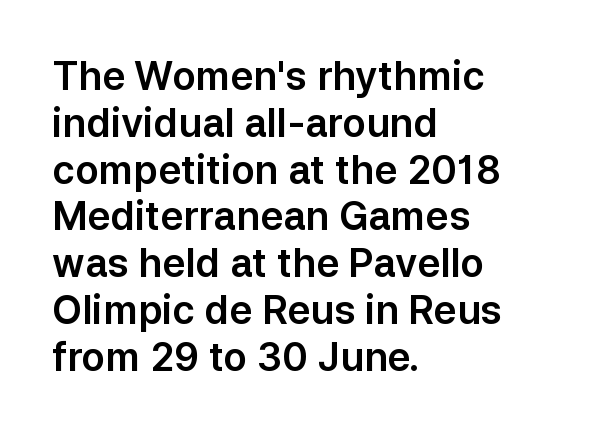
The image shows 39 px sans-serif type, upright; set left-aligned, line spacing 1.2x, normal letter spacing, not underlined; low stroke contrast and a medium x-height.
